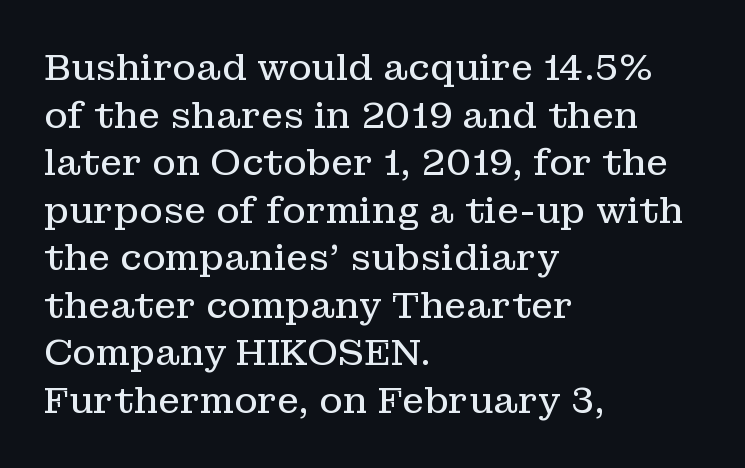
{"serif": "yes", "italic": "no", "bold": "no", "weight": "regular", "width": "normal", "stroke_contrast": "low", "x_height": "medium", "monospaced": "no", "underline": "no", "align": "left", "line_spacing": "normal", "line_spacing_ratio": 1.32, "letter_spacing": "normal", "letter_spacing_em": 0.0, "glyph_px": 36}
